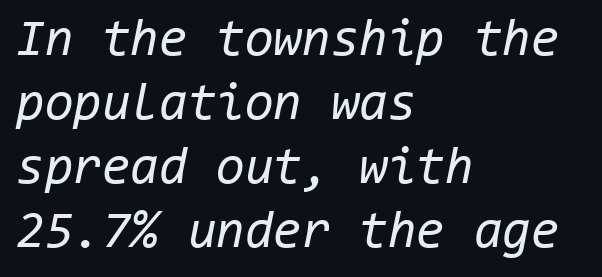
{"italic": "yes", "lean": "right", "slant_degrees": 11, "bold": "no", "weight": "regular", "width": "normal", "stroke_contrast": "low", "x_height": "medium", "monospaced": "yes", "underline": "no", "align": "left", "line_spacing_ratio": 1.23, "letter_spacing": "normal", "letter_spacing_em": 0.0, "glyph_px": 52}
